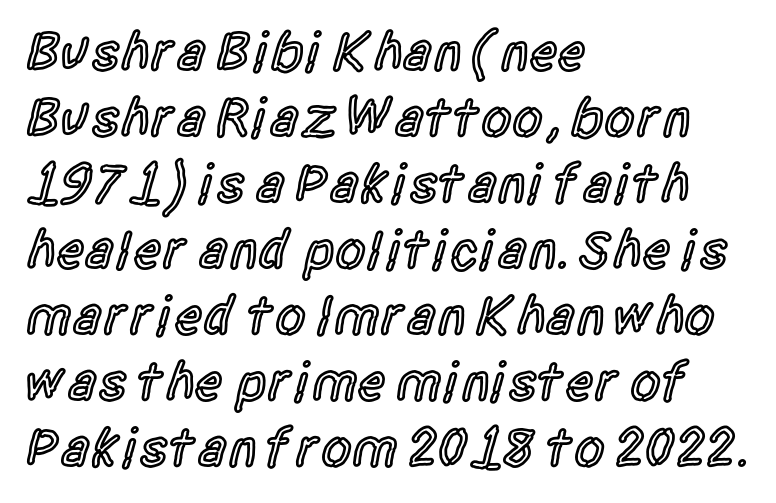
Standard letterfit; no display-style spreading of the glyphs. Check the space under the baseline: it is left empty. Classification — sans serif. The typesetter chose a ragged-right arrangement here.
